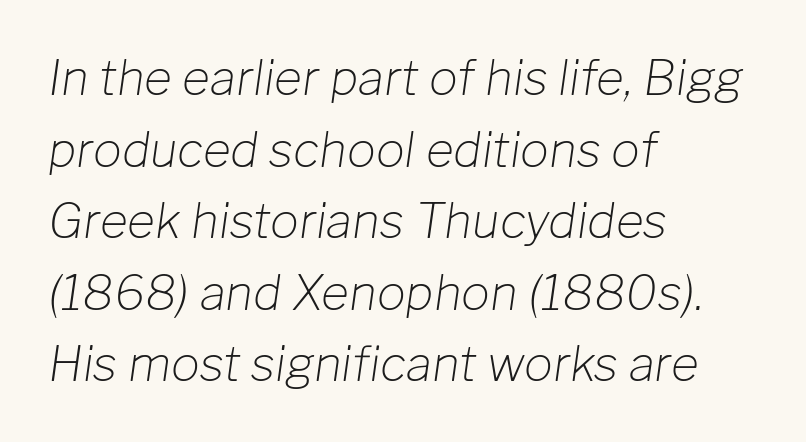
The image shows 48 px light type, italic (leaning right); set left-aligned, normal line spacing (1.49x), normal letter spacing, not underlined; low stroke contrast and a medium x-height.
